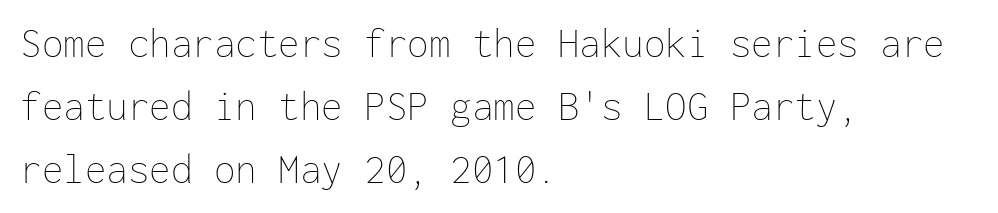
The image shows 43 px thin type, upright, monospaced; set left-aligned, normal line spacing (1.47x), normal letter spacing, not underlined; low stroke contrast and a medium x-height.
